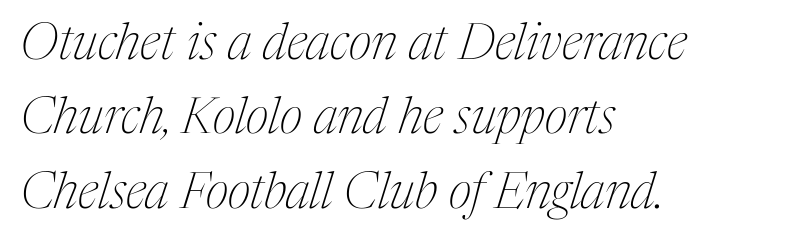
{"serif": "yes", "italic": "yes", "lean": "right", "slant_degrees": 17, "bold": "no", "weight": "thin", "width": "condensed", "stroke_contrast": "medium", "x_height": "medium", "monospaced": "no", "underline": "no", "align": "left", "line_spacing": "normal", "line_spacing_ratio": 1.49, "letter_spacing": "normal", "letter_spacing_em": 0.0, "glyph_px": 50}
